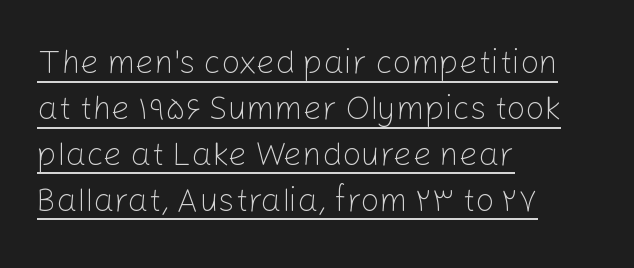
{"serif": "no", "italic": "no", "bold": "no", "weight": "light", "width": "normal", "stroke_contrast": "low", "x_height": "medium", "monospaced": "no", "underline": "yes", "align": "left", "line_spacing": "normal", "line_spacing_ratio": 1.39, "letter_spacing": "normal", "letter_spacing_em": 0.0, "glyph_px": 33}
